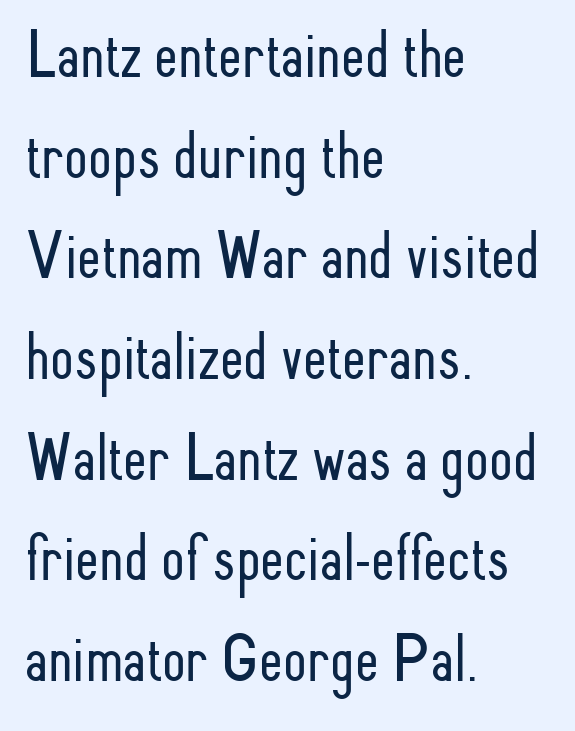
{"serif": "no", "italic": "no", "bold": "no", "weight": "light", "width": "condensed", "stroke_contrast": "low", "x_height": "small", "monospaced": "no", "underline": "no", "align": "left", "line_spacing": "normal", "line_spacing_ratio": 1.48, "letter_spacing": "normal", "letter_spacing_em": 0.0, "glyph_px": 68}
